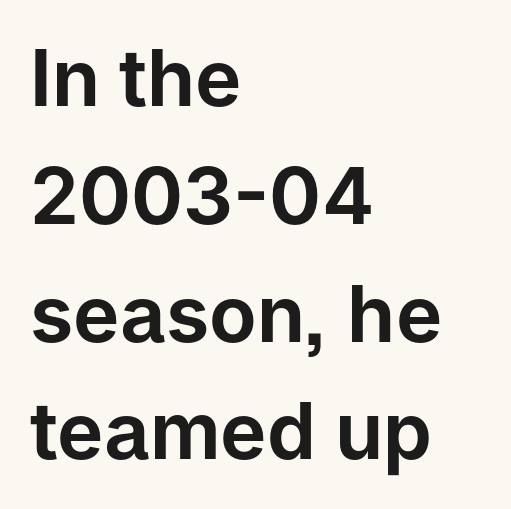
The image shows 78 px sans-serif type, upright; set left-aligned, normal line spacing (1.51x), normal letter spacing, not underlined; low stroke contrast and a medium x-height.
